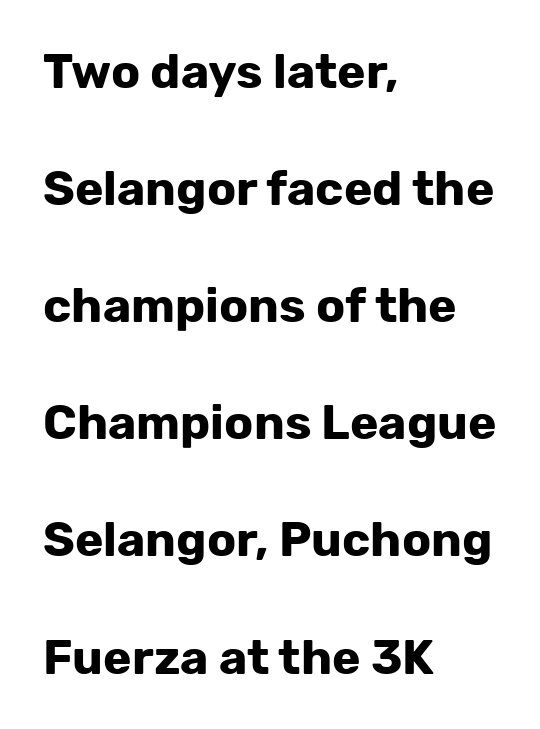
The image shows 48 px bold sans-serif type, upright; set left-aligned, loose line spacing (2.44x), normal letter spacing, not underlined; low stroke contrast and a medium x-height.
